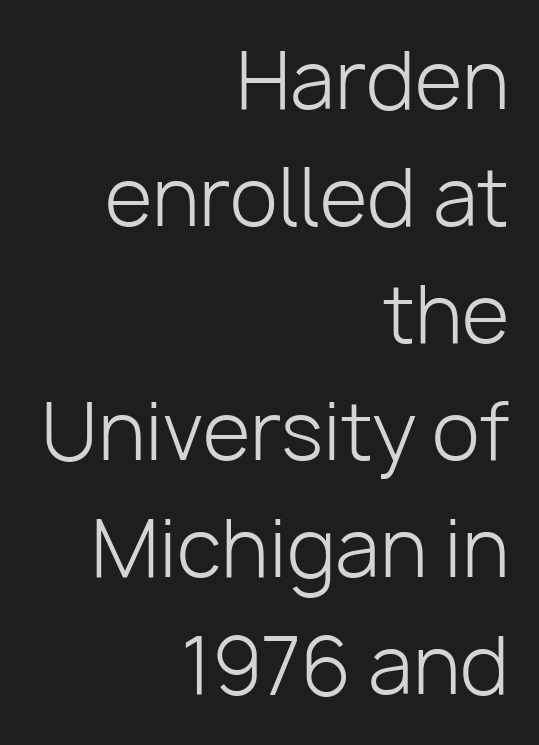
Q: Is the text bold? A: No.
Q: Is the text italic (slanted)? A: No, it is upright.
Q: Is the typeface a serif or a sans-serif typeface? A: Sans-serif.
Q: Is the text underlined? A: No.
Q: How is the paragraph aligned? A: Right-aligned.
Q: Is the spacing between letters normal or unusually wide? A: Normal.
Q: Is the spacing between lines tight, normal or loose? A: Normal.
Q: Width (condensed, normal, or wide)? A: Normal.
Q: Stroke contrast? A: Low.
Q: x-height? A: Medium.
Q: Monospaced? A: No.
